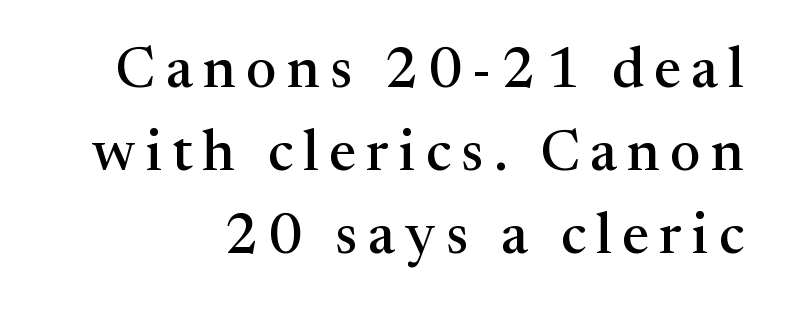
The image shows 57 px serif type, upright; set right-aligned, normal line spacing (1.46x), not underlined; medium stroke contrast and a medium x-height.
